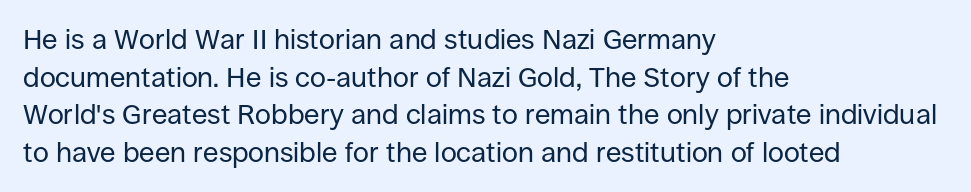
One-word summary of the alignment: left. Rows of type keep a routine distance in the vertical direction. Nope, not italic — everything's standing straight. This sample uses a sans-serif face. These glyphs show unthickened strokes, regular width or finer.
